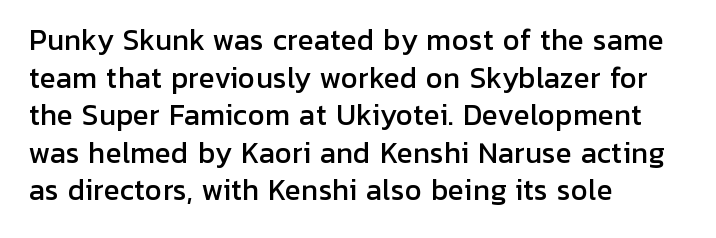
The image shows 27 px text type, upright; set left-aligned, normal line spacing (1.39x), normal letter spacing, not underlined.
